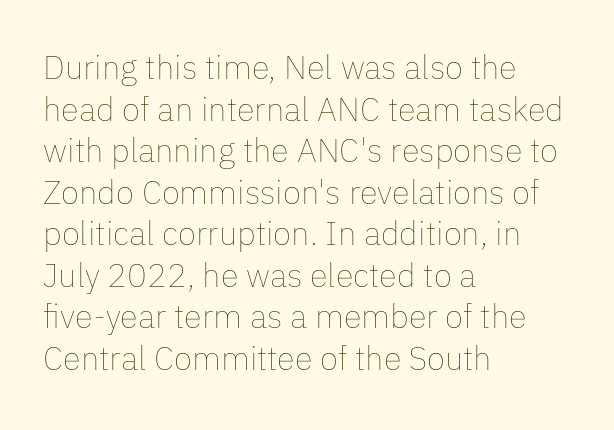
Q: Is the text bold? A: No.
Q: Is the text italic (slanted)? A: No, it is upright.
Q: Is the text underlined? A: No.
Q: How is the paragraph aligned? A: Left-aligned.
Q: Is the spacing between letters normal or unusually wide? A: Normal.
Q: Is the spacing between lines tight, normal or loose? A: Normal.
Q: Width (condensed, normal, or wide)? A: Normal.
Q: Stroke contrast? A: Low.
Q: x-height? A: Medium.
Q: Monospaced? A: No.
